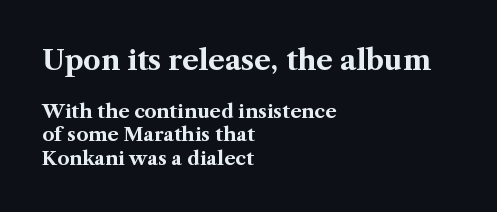
Q: Is the text bold? A: Yes.
Q: Is the text italic (slanted)? A: No, it is upright.
Q: Is the typeface a serif or a sans-serif typeface? A: Serif.
Q: Is the text underlined? A: No.
Q: How is the paragraph aligned? A: Left-aligned.
Q: Is the spacing between letters normal or unusually wide? A: Normal.
Q: Which block of text is set in a larger size, the first (top) or the second (bottom)? A: The first (top) one.
Q: Width (condensed, normal, or wide)? A: Normal.
Q: Stroke contrast? A: Medium.
Q: x-height? A: Medium.
Q: Monospaced? A: No.
